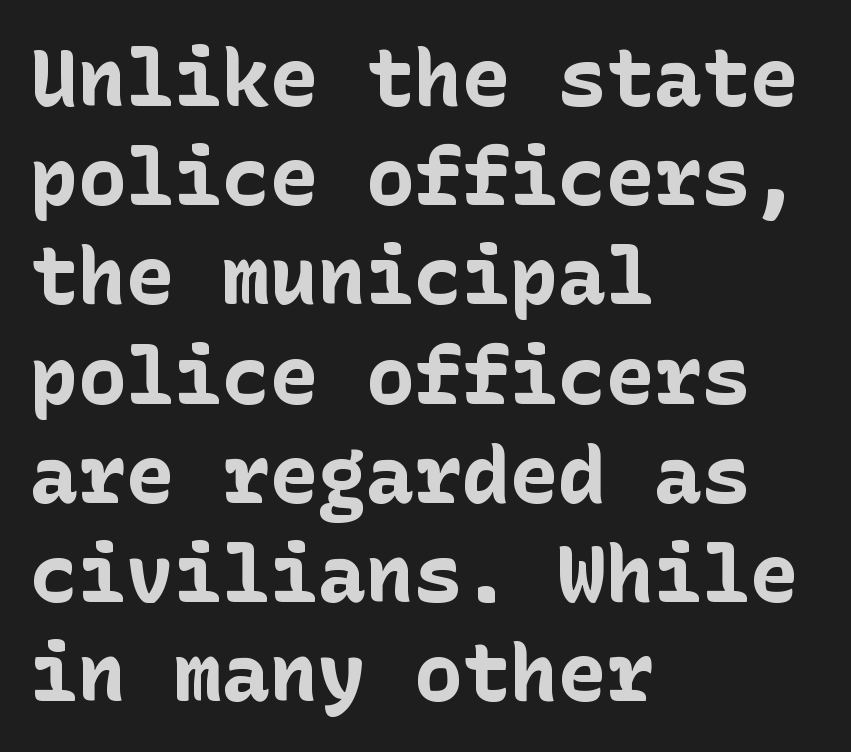
Q: Is the text bold? A: Yes.
Q: Is the text italic (slanted)? A: No, it is upright.
Q: Is the typeface a serif or a sans-serif typeface? A: Sans-serif.
Q: Is the text underlined? A: No.
Q: How is the paragraph aligned? A: Left-aligned.
Q: Is the spacing between letters normal or unusually wide? A: Normal.
Q: Width (condensed, normal, or wide)? A: Normal.
Q: Stroke contrast? A: Low.
Q: x-height? A: Medium.
